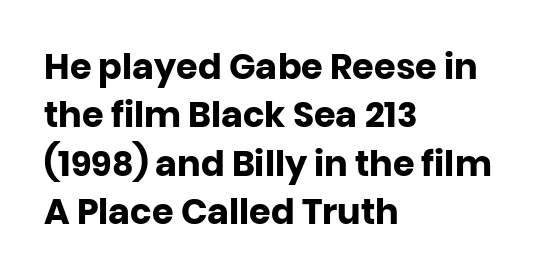
Q: Is the text bold? A: Yes.
Q: Is the text italic (slanted)? A: No, it is upright.
Q: Is the typeface a serif or a sans-serif typeface? A: Sans-serif.
Q: Is the text underlined? A: No.
Q: How is the paragraph aligned? A: Left-aligned.
Q: Is the spacing between letters normal or unusually wide? A: Normal.
Q: Is the spacing between lines tight, normal or loose? A: Normal.
Q: Width (condensed, normal, or wide)? A: Normal.
Q: Stroke contrast? A: Low.
Q: x-height? A: Large.
Q: Monospaced? A: No.
